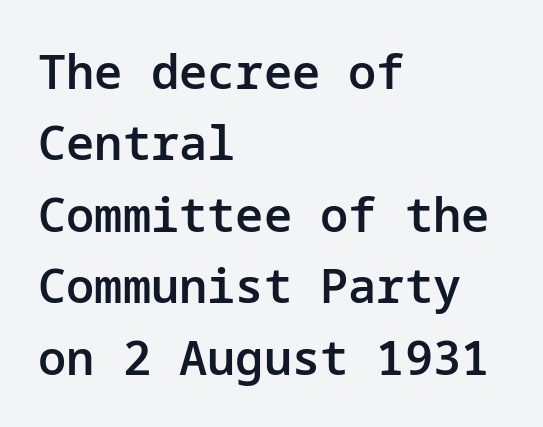
The image shows 47 px semibold sans-serif type, upright; set left-aligned, normal line spacing (1.52x), normal letter spacing, not underlined; low stroke contrast and a medium x-height.
